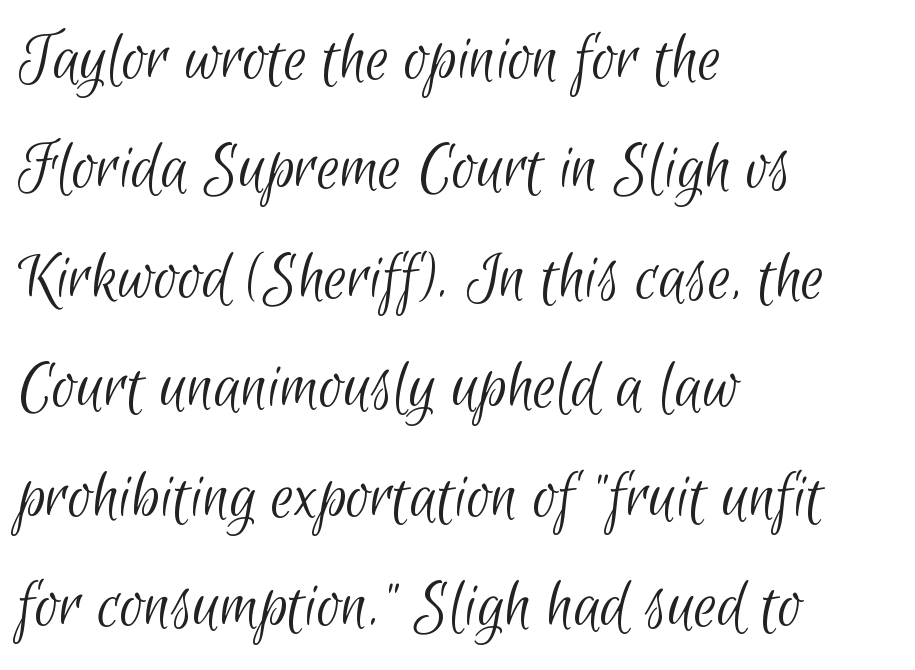
Is this a sans? Yes — the strokes have no serifs. Honestly, the row spacing looks completely unremarkable. The letterforms sit shoulder to shoulder at normal distance. Quick note: underline off. Horizontal alignment here is leftward, the default for most running prose. Spacing verdict: proportional, widths tailored to each character.
